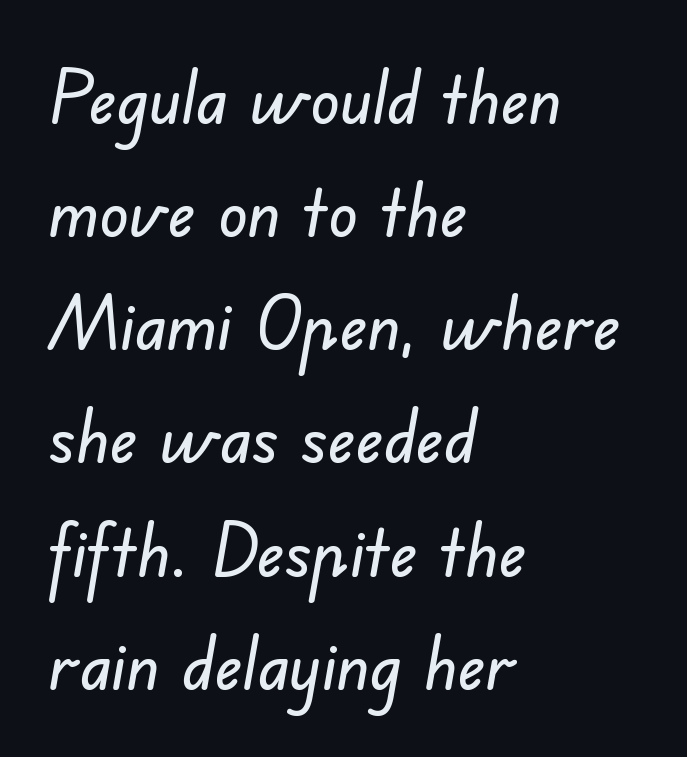
The image shows 73 px sans-serif type; set left-aligned, normal line spacing (1.55x), normal letter spacing, not underlined; low stroke contrast and a small x-height.
